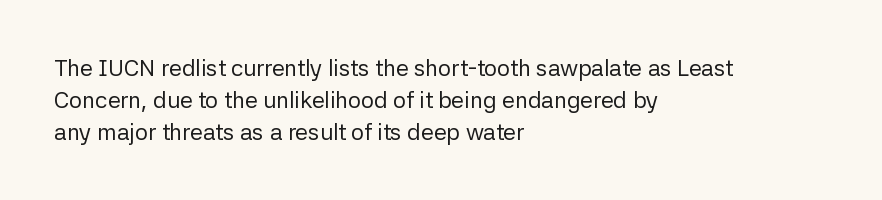
Q: Is the text bold? A: No.
Q: Is the text italic (slanted)? A: No, it is upright.
Q: Is the text underlined? A: No.
Q: How is the paragraph aligned? A: Left-aligned.
Q: Is the spacing between letters normal or unusually wide? A: Normal.
Q: Is the spacing between lines tight, normal or loose? A: Normal.
